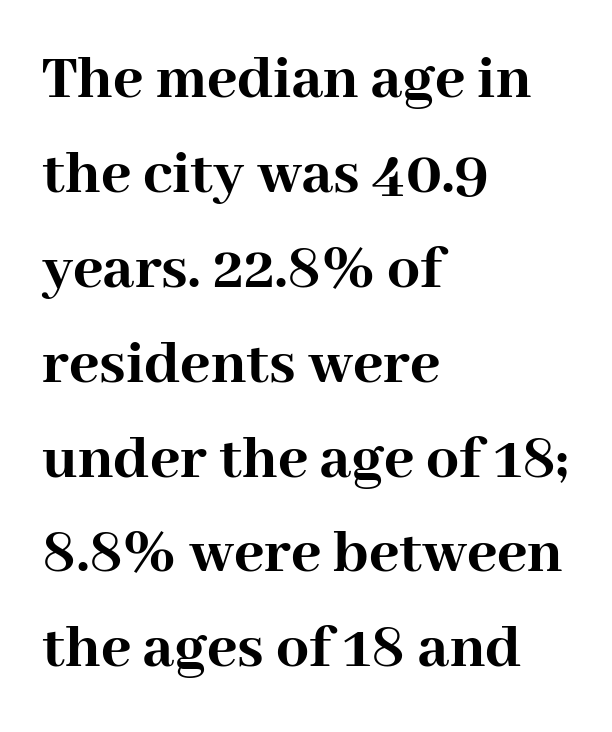
Anything drawn beneath the words? Only blank space. Strokes here are thick enough to call this a true bold. If you drew a line through each stem, it would be perfectly vertical. Successive baselines arrive at the customary interval. The rendering uses natural spacing where letterforms have individual widths. Standard letterfit; no display-style spreading of the glyphs.
